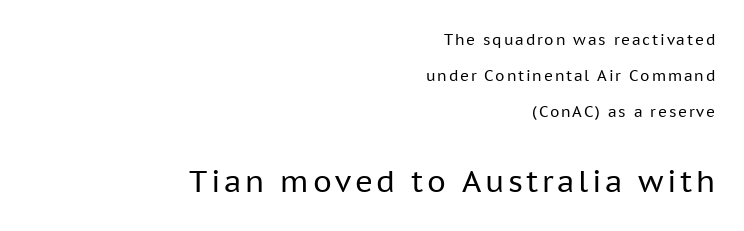
The image shows 30 px regular-weight sans-serif type, upright; set right-aligned, loose line spacing (2.41x), not underlined; the second (bottom) block is 2.0x larger; low stroke contrast and a medium x-height.
